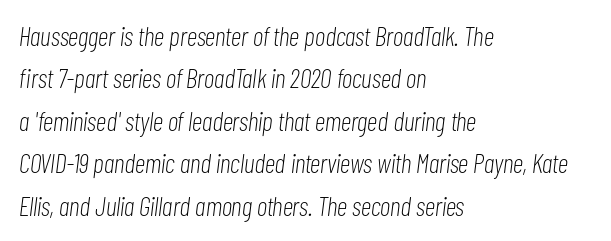
The image shows 27 px text type, italic (leaning right); set left-aligned, normal line spacing (1.57x), normal letter spacing, not underlined.
